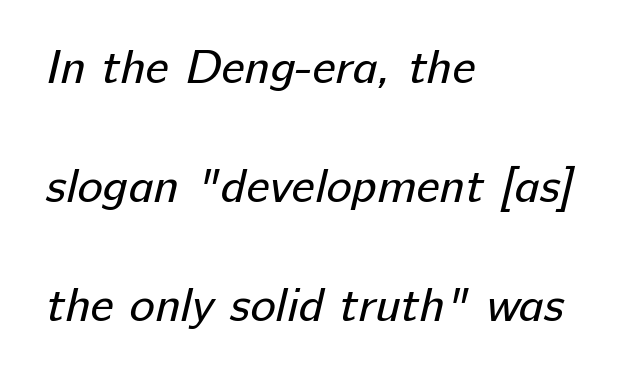
Q: Is the text bold? A: No.
Q: Is the typeface a serif or a sans-serif typeface? A: Sans-serif.
Q: Is the text underlined? A: No.
Q: How is the paragraph aligned? A: Left-aligned.
Q: Is the spacing between letters normal or unusually wide? A: Normal.
Q: Is the spacing between lines tight, normal or loose? A: Loose.
Q: Width (condensed, normal, or wide)? A: Normal.
Q: Stroke contrast? A: Low.
Q: x-height? A: Medium.
Q: Monospaced? A: No.
